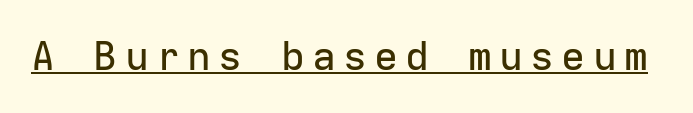
The image shows 40 px sans-serif type, upright, monospaced; set underlined; low stroke contrast and a medium x-height.
